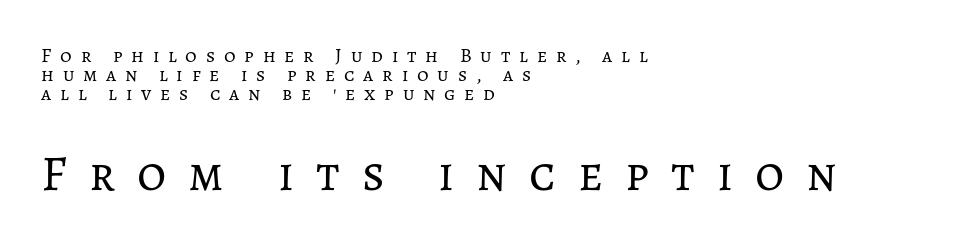
The image shows 50 px regular-weight type, upright; set left-aligned, tight line spacing (0.96x), unusually wide letter spacing (+0.44 em), not underlined; the second (bottom) block is 2.5x larger; low stroke contrast and a medium x-height.
